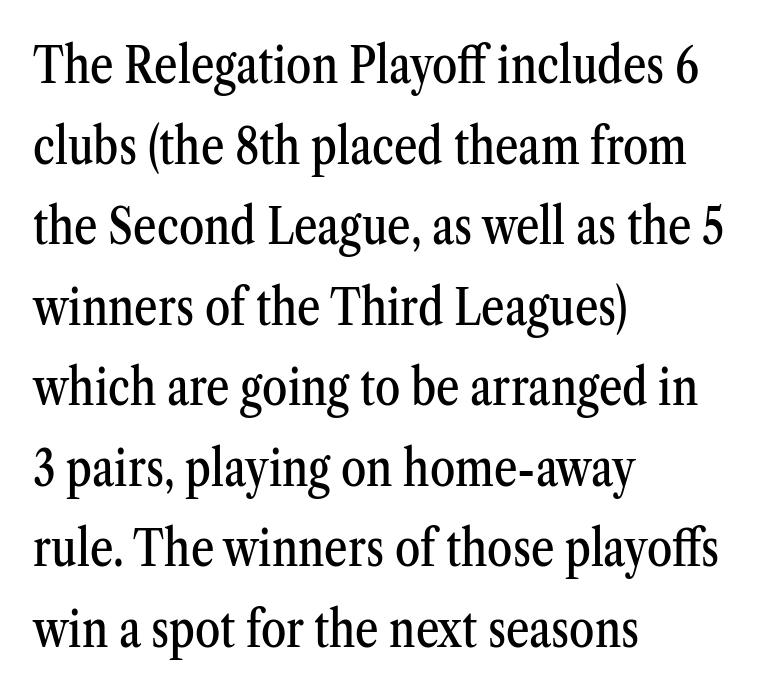
The face used here is proportionally spaced, like ordinary book or web type. Regular leading. Here the glyphs are tracked normally, forming tight word shapes. Teacher's note: observe the even left margin — that is flush-left alignment.
